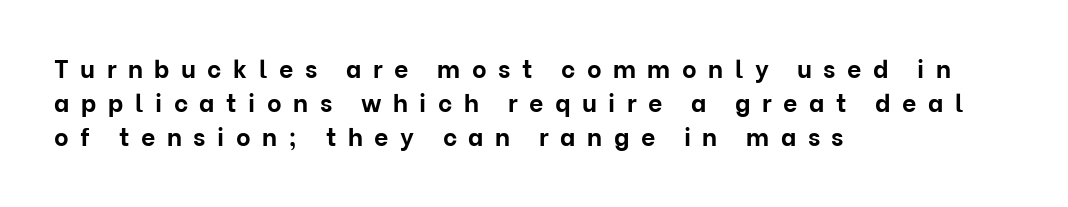
The image shows 25 px bold type, upright; set left-aligned, normal line spacing (1.36x), unusually wide letter spacing (+0.46 em), not underlined.
